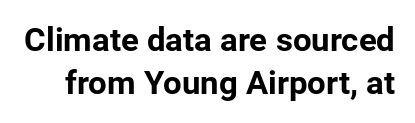
The image shows 33 px bold sans-serif type, upright; set normal line spacing (1.3x), normal letter spacing, not underlined; low stroke contrast and a medium x-height.
